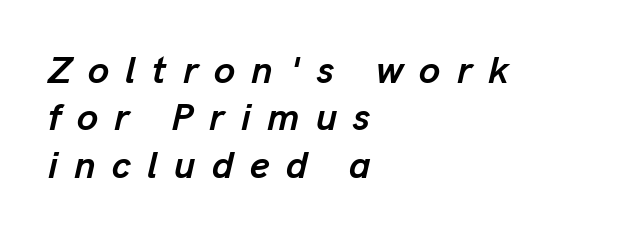
Q: Is the text bold? A: Yes.
Q: Is the text italic (slanted)? A: Yes, it leans right by about 13 degrees.
Q: Is the text underlined? A: No.
Q: How is the paragraph aligned? A: Left-aligned.
Q: Is the spacing between letters normal or unusually wide? A: Unusually wide.
Q: Is the spacing between lines tight, normal or loose? A: Normal.
Q: Width (condensed, normal, or wide)? A: Normal.
Q: Stroke contrast? A: Low.
Q: x-height? A: Medium.
Q: Monospaced? A: No.
